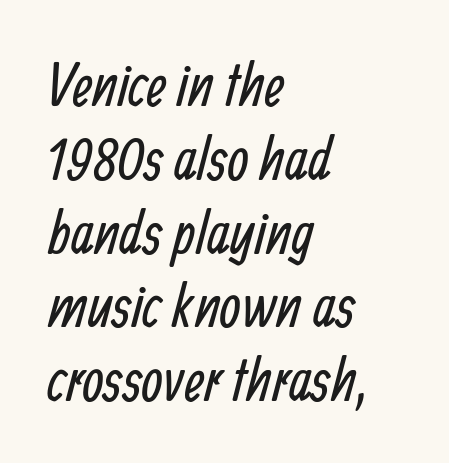
{"serif": "no", "bold": "no", "weight": "regular", "width": "condensed", "stroke_contrast": "low", "x_height": "medium", "monospaced": "no", "underline": "no", "align": "left", "line_spacing_ratio": 1.21, "letter_spacing": "normal", "letter_spacing_em": 0.0, "glyph_px": 61}
